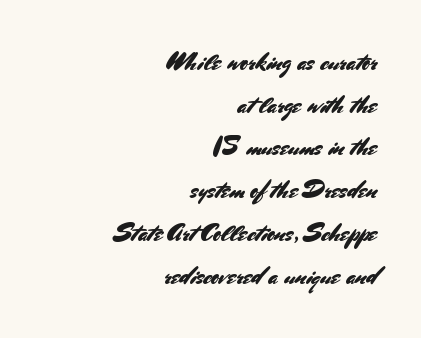
{"underline": "no", "align": "right", "line_spacing_ratio": 1.78, "letter_spacing": "normal", "letter_spacing_em": 0.0, "glyph_px": 24}
